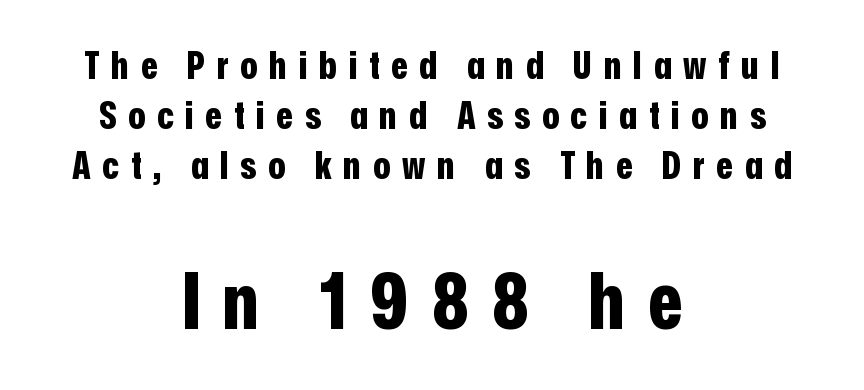
The image shows 78 px bold, condensed sans-serif type, upright; set centered, normal line spacing (1.28x), unusually wide letter spacing (+0.3 em), not underlined; the second (bottom) block is 2.0x larger; low stroke contrast and a medium x-height.
